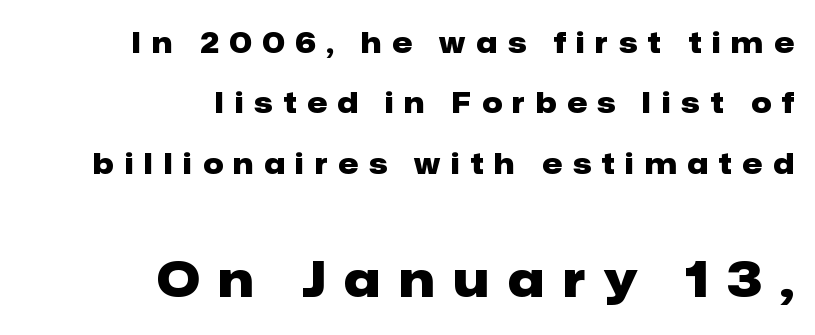
{"serif": "no", "italic": "no", "bold": "yes", "weight": "heavy", "width": "normal", "stroke_contrast": "low", "x_height": "medium", "monospaced": "no", "underline": "no", "align": "right", "line_spacing": "loose", "line_spacing_ratio": 2.16, "letter_spacing": "wide", "letter_spacing_em": 0.39, "larger_block": "second", "size_ratio": 1.75, "glyph_px": 49}
